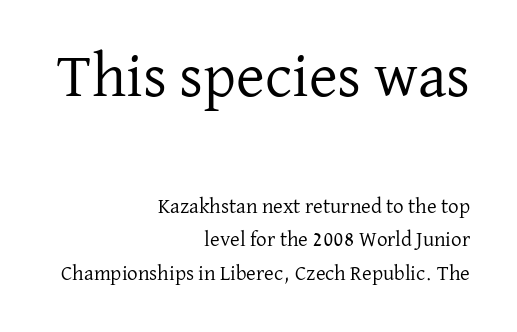
The image shows 62 px regular-weight serif type, upright; set right-aligned, normal line spacing (1.6x), normal letter spacing, not underlined; the first (top) block is 2.95x larger; low stroke contrast and a medium x-height.
